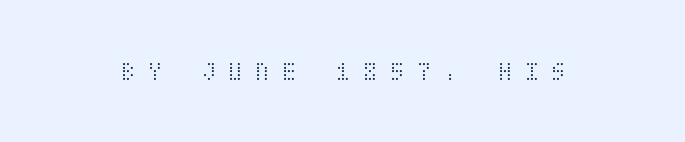
The image shows 27 px text type, upright; set unusually wide letter spacing (+0.45 em), not underlined.
